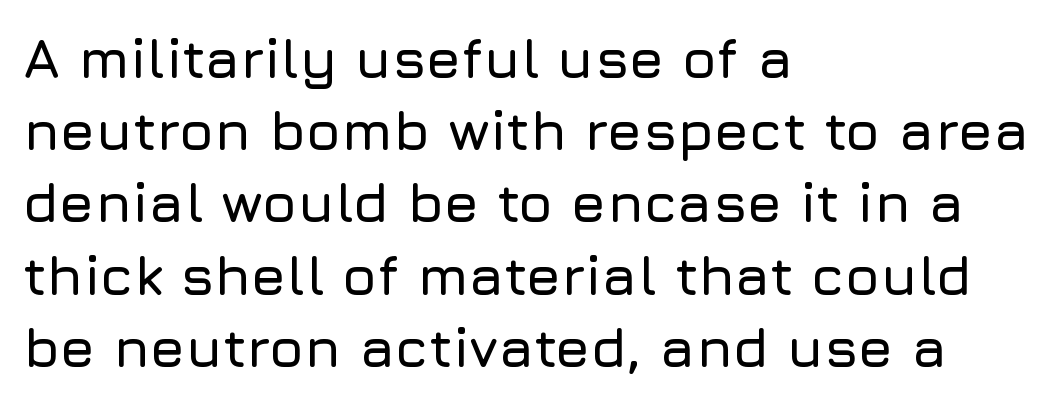
{"serif": "no", "italic": "no", "width": "normal", "stroke_contrast": "low", "x_height": "medium", "monospaced": "no", "underline": "no", "align": "left", "line_spacing": "normal", "line_spacing_ratio": 1.29, "letter_spacing": "normal", "letter_spacing_em": 0.0, "glyph_px": 56}
